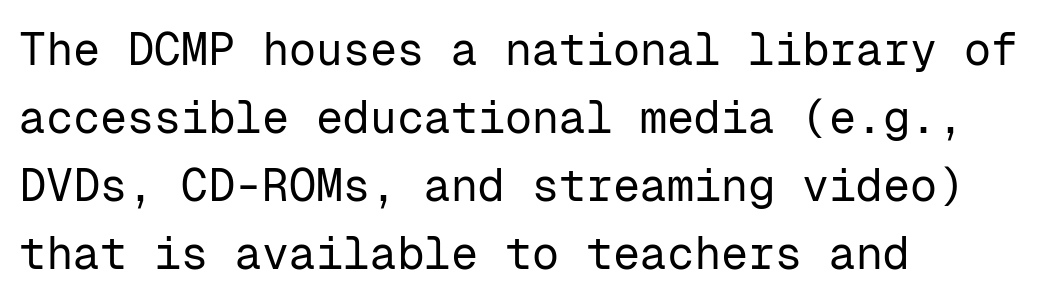
The image shows 45 px regular-weight sans-serif type, upright, monospaced; set left-aligned, normal line spacing (1.51x), normal letter spacing, not underlined; low stroke contrast and a medium x-height.
